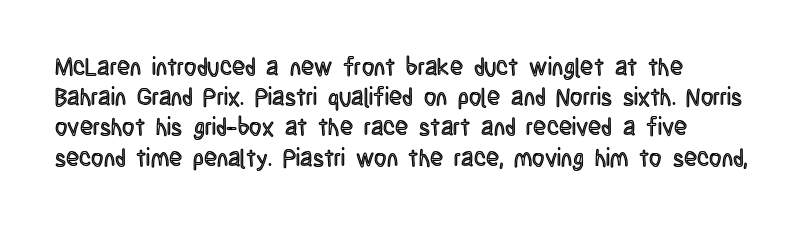
Leading: standard. Ascenders rise straight up at ninety degrees. The text block is weighted toward the left margin, trailing off unevenly rightward. Default kerning and tracking; the words read as compact shapes. Underlining? Definitely not there.
